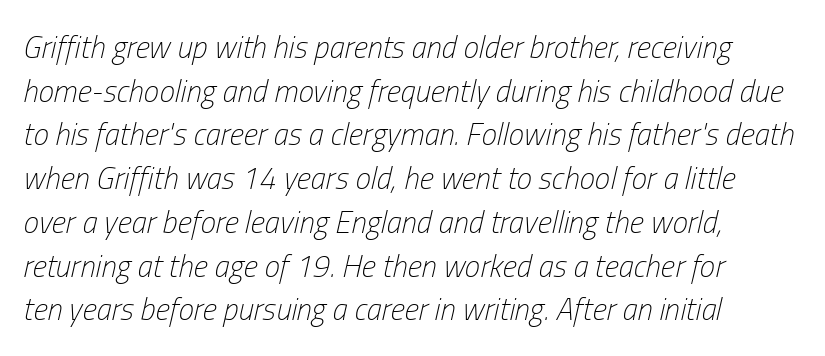
Q: Is the text bold? A: No.
Q: Is the text italic (slanted)? A: Yes, it leans right by about 13 degrees.
Q: Is the text underlined? A: No.
Q: How is the paragraph aligned? A: Left-aligned.
Q: Is the spacing between letters normal or unusually wide? A: Normal.
Q: Is the spacing between lines tight, normal or loose? A: Normal.
Q: Width (condensed, normal, or wide)? A: Condensed.
Q: Stroke contrast? A: Low.
Q: x-height? A: Medium.
Q: Monospaced? A: No.
